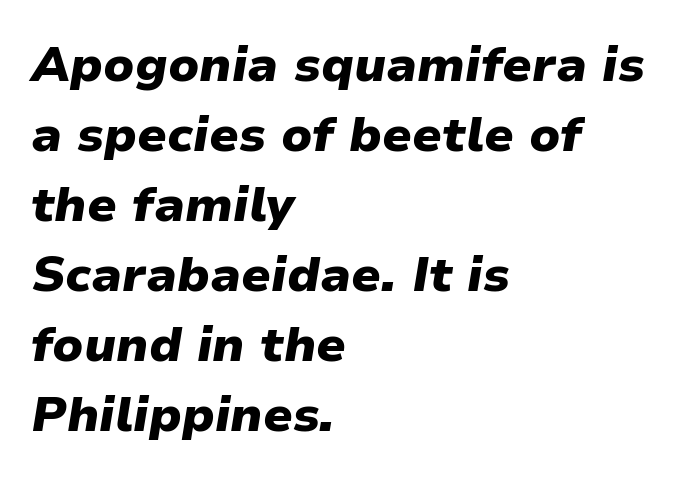
These lines sit exactly where default settings would place them. A student would call this left alignment; a typographer would say flush left, rag right. Typographic density is high because the face is bold. This sample has the flowing, uneven cadence of proportional lettering. The letterforms sit shoulder to shoulder at normal distance.
